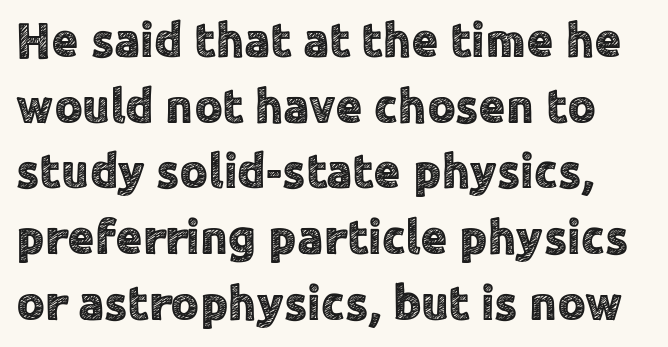
{"serif": "no", "italic": "no", "width": "normal", "x_height": "medium", "monospaced": "no", "underline": "no", "line_spacing": "normal", "line_spacing_ratio": 1.34, "letter_spacing": "normal", "letter_spacing_em": 0.0, "glyph_px": 49}
